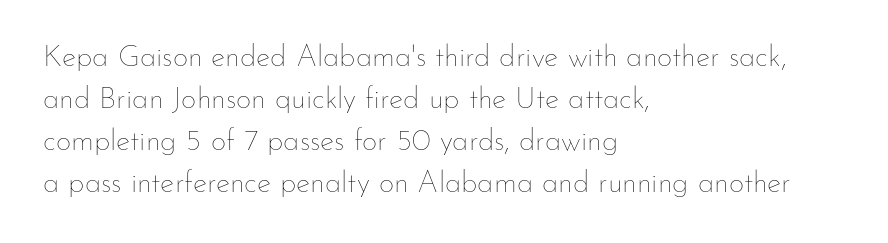
The image shows 30 px thin type, upright; set left-aligned, normal line spacing (1.4x), normal letter spacing, not underlined; low stroke contrast and a small x-height.
